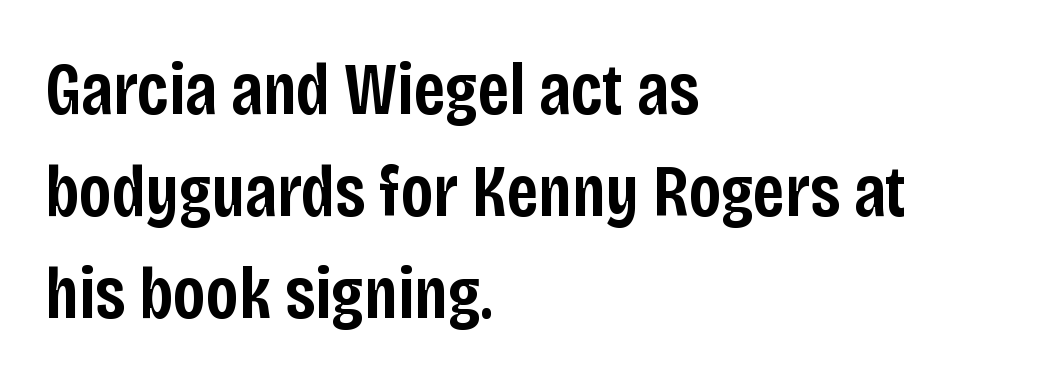
Q: Is the text bold? A: Semi-bold.
Q: Is the text italic (slanted)? A: No, it is upright.
Q: Is the typeface a serif or a sans-serif typeface? A: Sans-serif.
Q: Is the text underlined? A: No.
Q: How is the paragraph aligned? A: Left-aligned.
Q: Is the spacing between letters normal or unusually wide? A: Normal.
Q: Is the spacing between lines tight, normal or loose? A: Normal.
Q: Width (condensed, normal, or wide)? A: Condensed.
Q: Stroke contrast? A: Low.
Q: x-height? A: Large.
Q: Monospaced? A: No.
